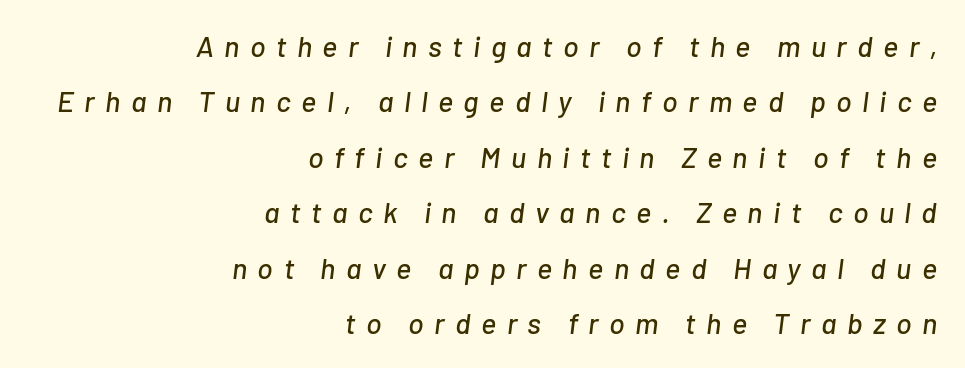
The face used here is rendered with a markedly widened letterfit. Nobody drew a line under any word here. Do the characters align in a grid? No, the font is proportional. You can tell it's italic because the verticals aren't actually vertical. Vertical spacing — loose.
